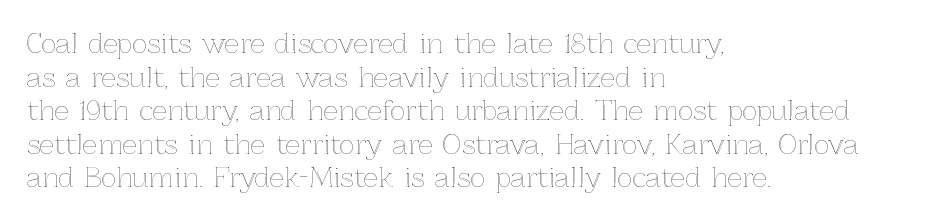
The zone under the glyphs is completely vacant. Line starts are locked; line ends wander. Look at the tracking — it's just the regular setting, nothing added. Horizontal bands of white between lines are of average thickness.
